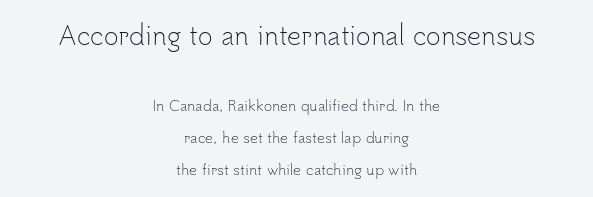
The image shows 25 px text type, upright; set centered, loose line spacing (2.31x), normal letter spacing, not underlined; the first (top) block is 1.79x larger.
